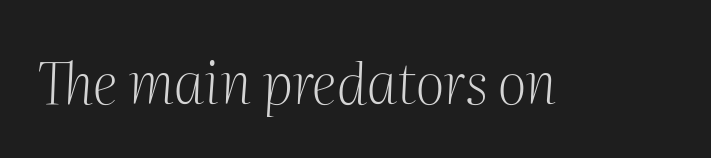
{"serif": "yes", "italic": "yes", "lean": "right", "slant_degrees": 2, "bold": "no", "weight": "light", "width": "normal", "stroke_contrast": "medium", "x_height": "medium", "monospaced": "no", "underline": "no", "letter_spacing": "normal", "letter_spacing_em": 0.0, "glyph_px": 57}
